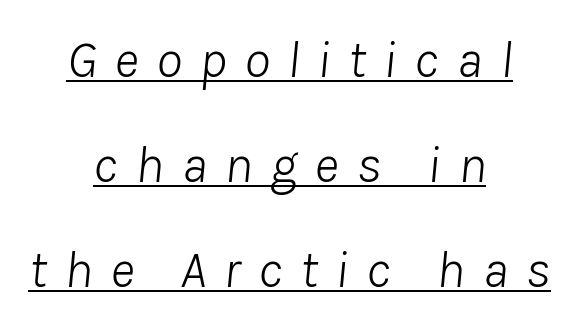
Q: Is the text bold? A: No.
Q: Is the text italic (slanted)? A: Yes, it leans right by about 8 degrees.
Q: Is the text underlined? A: Yes.
Q: How is the paragraph aligned? A: Centered.
Q: Is the spacing between letters normal or unusually wide? A: Unusually wide.
Q: Is the spacing between lines tight, normal or loose? A: Loose.
Q: Width (condensed, normal, or wide)? A: Normal.
Q: Stroke contrast? A: Low.
Q: x-height? A: Medium.
Q: Monospaced? A: No.
